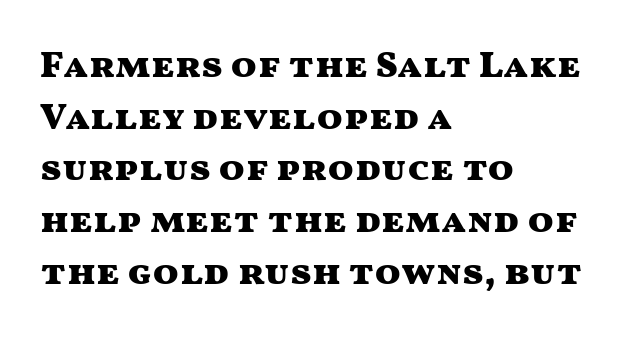
The image shows 38 px heavy, wide sans-serif type, upright; set left-aligned, normal line spacing (1.36x), normal letter spacing, not underlined; medium stroke contrast and a medium x-height.
